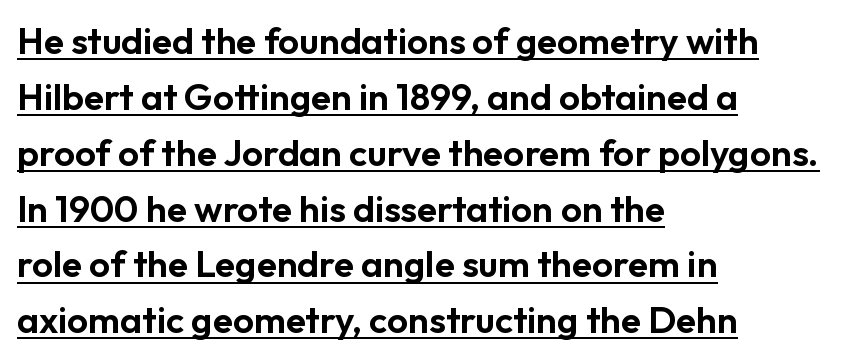
{"serif": "no", "italic": "no", "width": "normal", "stroke_contrast": "low", "x_height": "medium", "monospaced": "no", "underline": "yes", "align": "left", "line_spacing": "normal", "line_spacing_ratio": 1.51, "letter_spacing": "normal", "letter_spacing_em": 0.0, "glyph_px": 37}
